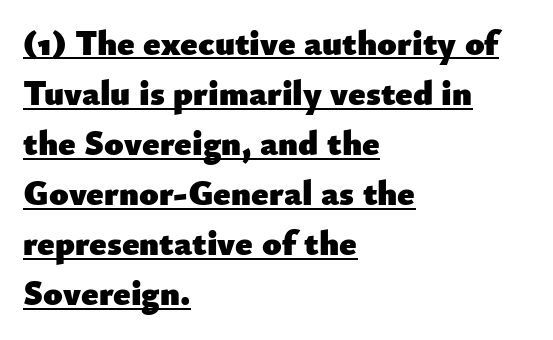
{"serif": "no", "italic": "no", "bold": "yes", "weight": "heavy", "width": "normal", "stroke_contrast": "low", "x_height": "small", "monospaced": "no", "underline": "yes", "align": "left", "line_spacing": "normal", "line_spacing_ratio": 1.43, "letter_spacing": "normal", "letter_spacing_em": 0.0, "glyph_px": 35}
